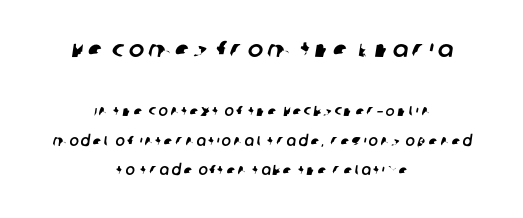
Q: Is the text underlined? A: No.
Q: How is the paragraph aligned? A: Centered.
Q: Is the spacing between lines tight, normal or loose? A: Loose.
Q: Which block of text is set in a larger size, the first (top) or the second (bottom)? A: The first (top) one.
